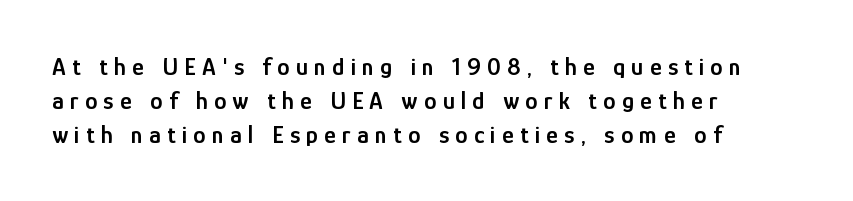
The image shows 25 px text type, upright; set left-aligned, normal line spacing (1.36x), unusually wide letter spacing (+0.25 em), not underlined.
